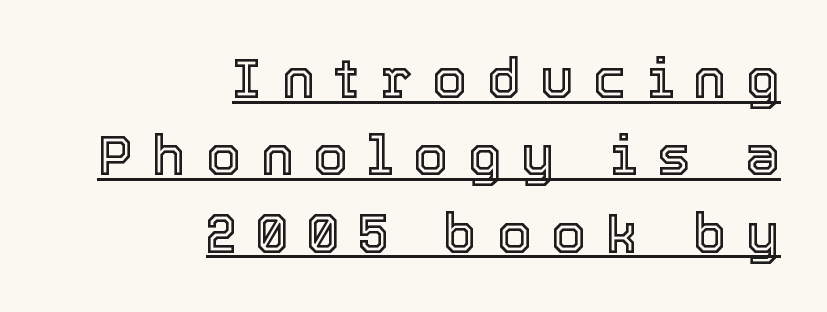
The passage shown is typed in a proportional face where columns would drift. Where is the straight margin? On the right. In terms of posture, this sample is upright. The passage shown stacks its lines at a standard gap. What decoration does the sample have? An underline. Short note: letters widely spaced.
